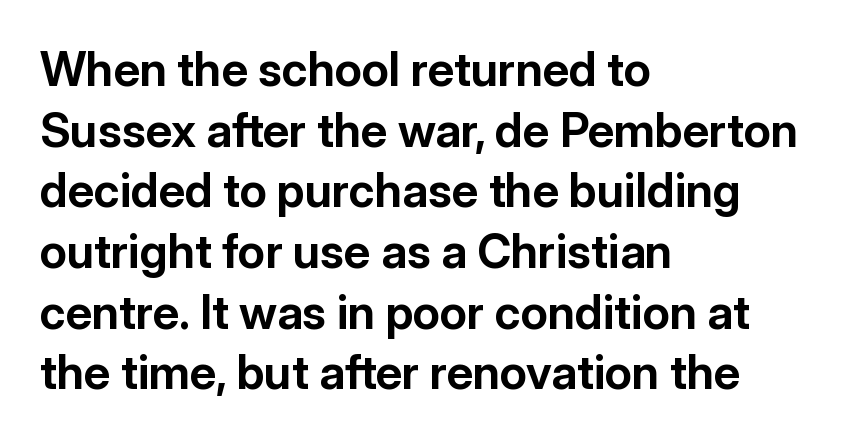
{"serif": "no", "italic": "no", "bold": "yes", "weight": "bold", "width": "normal", "stroke_contrast": "low", "x_height": "medium", "monospaced": "no", "underline": "no", "align": "left", "line_spacing": "normal", "line_spacing_ratio": 1.29, "letter_spacing": "normal", "letter_spacing_em": 0.0, "glyph_px": 47}
